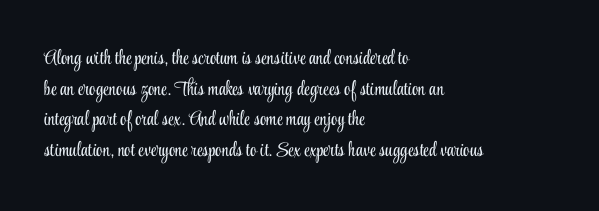
{"bold": "no", "underline": "no", "align": "left", "line_spacing": "normal", "line_spacing_ratio": 1.53, "letter_spacing": "normal", "letter_spacing_em": 0.0, "glyph_px": 20}
